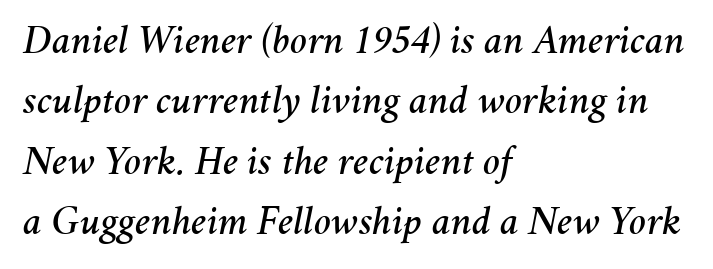
{"italic": "yes", "lean": "right", "slant_degrees": 11, "width": "normal", "stroke_contrast": "medium", "x_height": "medium", "monospaced": "no", "underline": "no", "align": "left", "line_spacing": "normal", "line_spacing_ratio": 1.47, "letter_spacing": "normal", "letter_spacing_em": 0.0, "glyph_px": 41}
